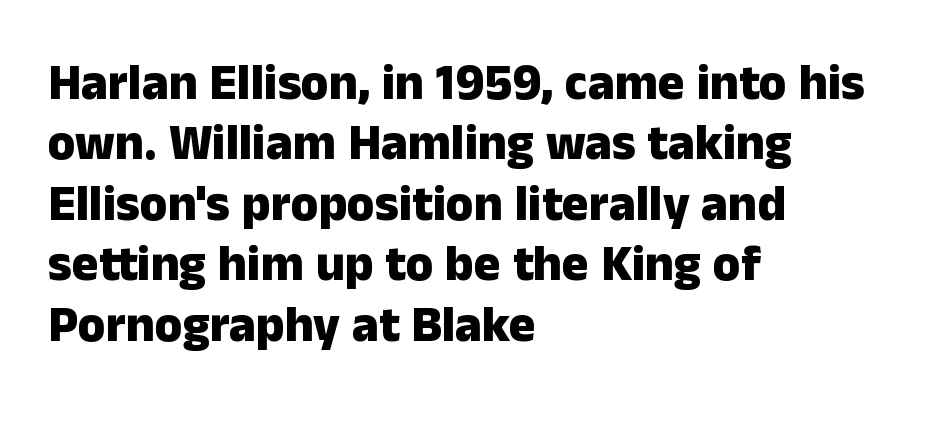
Q: Is the text bold? A: Yes.
Q: Is the text italic (slanted)? A: No, it is upright.
Q: Is the typeface a serif or a sans-serif typeface? A: Sans-serif.
Q: Is the text underlined? A: No.
Q: How is the paragraph aligned? A: Left-aligned.
Q: Is the spacing between letters normal or unusually wide? A: Normal.
Q: Width (condensed, normal, or wide)? A: Normal.
Q: Stroke contrast? A: Low.
Q: x-height? A: Medium.
Q: Monospaced? A: No.
